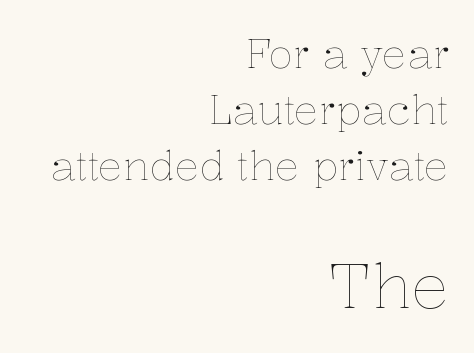
{"italic": "no", "bold": "no", "weight": "thin", "width": "normal", "stroke_contrast": "low", "x_height": "medium", "monospaced": "no", "underline": "no", "align": "right", "line_spacing": "normal", "line_spacing_ratio": 1.37, "letter_spacing": "normal", "letter_spacing_em": 0.0, "larger_block": "second", "size_ratio": 1.51, "glyph_px": 62}
